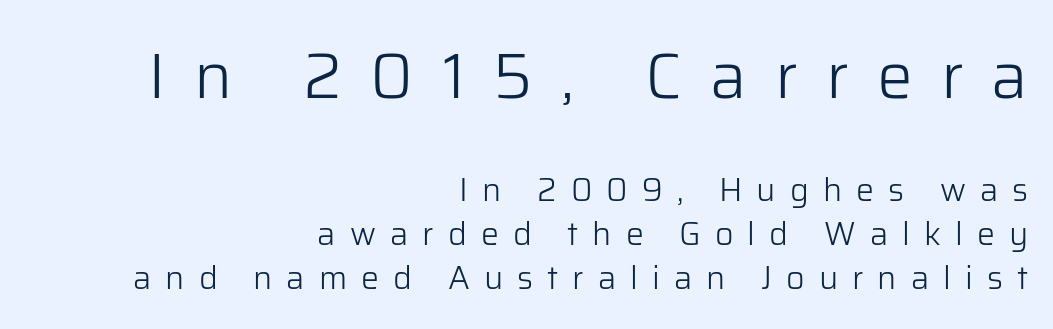
{"serif": "no", "italic": "no", "bold": "no", "weight": "light", "width": "normal", "stroke_contrast": "low", "x_height": "medium", "monospaced": "no", "underline": "no", "align": "right", "line_spacing": "normal", "line_spacing_ratio": 1.37, "letter_spacing": "wide", "letter_spacing_em": 0.44, "larger_block": "first", "size_ratio": 2.0, "glyph_px": 64}
